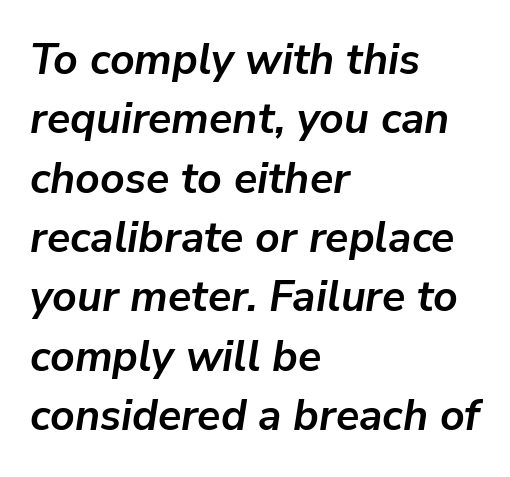
{"italic": "yes", "lean": "right", "slant_degrees": 9, "bold": "yes", "weight": "semibold", "width": "normal", "stroke_contrast": "low", "x_height": "medium", "monospaced": "no", "underline": "no", "align": "left", "line_spacing": "normal", "line_spacing_ratio": 1.38, "letter_spacing": "normal", "letter_spacing_em": 0.0, "glyph_px": 43}
